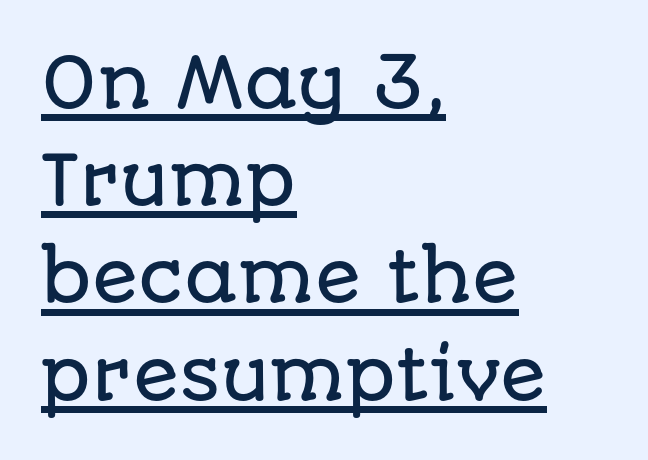
{"serif": "no", "italic": "no", "width": "normal", "stroke_contrast": "low", "x_height": "large", "monospaced": "no", "underline": "yes", "align": "left", "line_spacing": "normal", "line_spacing_ratio": 1.43, "letter_spacing": "normal", "letter_spacing_em": 0.0, "glyph_px": 68}
